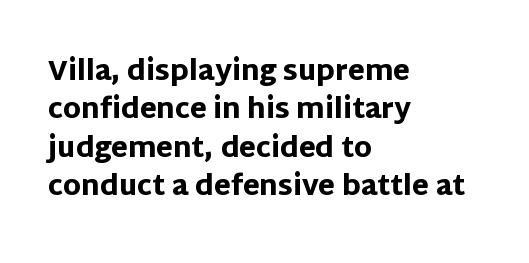
Q: Is the text bold? A: Yes.
Q: Is the text italic (slanted)? A: No, it is upright.
Q: Is the text underlined? A: No.
Q: How is the paragraph aligned? A: Left-aligned.
Q: Is the spacing between letters normal or unusually wide? A: Normal.
Q: Is the spacing between lines tight, normal or loose? A: Normal.
